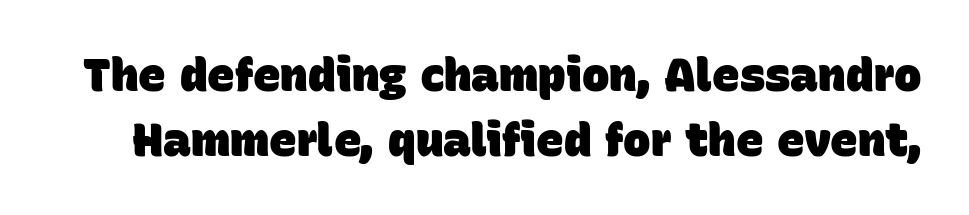
The image shows 46 px heavy sans-serif type; set normal line spacing (1.41x), normal letter spacing, not underlined; low stroke contrast and a large x-height.
